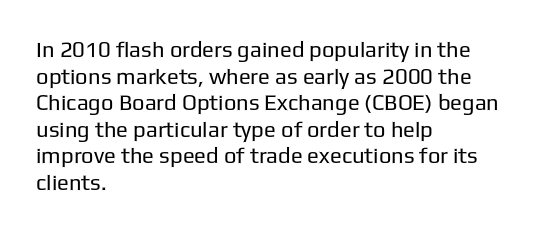
The image shows 22 px text type, upright; set left-aligned, line spacing 1.21x, normal letter spacing, not underlined.
